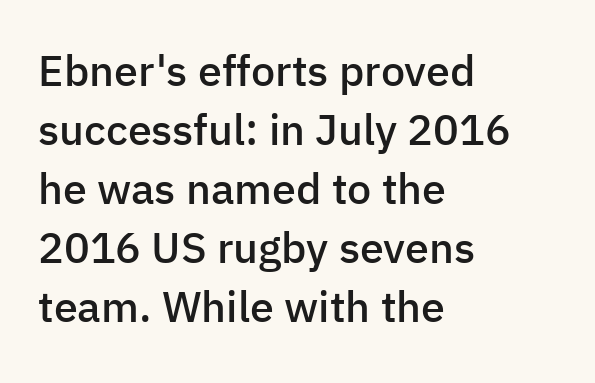
{"serif": "no", "italic": "no", "bold": "semi", "weight": "semibold", "width": "normal", "stroke_contrast": "low", "x_height": "medium", "monospaced": "no", "underline": "no", "align": "left", "line_spacing": "normal", "line_spacing_ratio": 1.37, "letter_spacing": "normal", "letter_spacing_em": 0.0, "glyph_px": 43}
